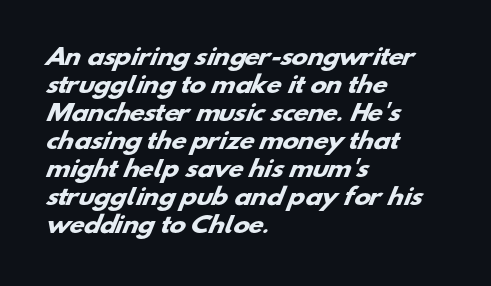
The setting favours the left margin, as ordinary paragraphs usually do. Students, this is bold: see how much ink each stroke carries. The type is set solid horizontally, with unmodified tracking. This rendering features lettering with no underline.
